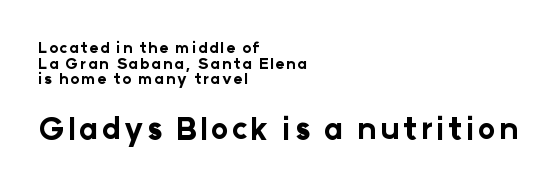
Bare-footed words on every line. It's the straight-up-and-down kind of type. Is the block centered? No — it sits flush against the left margin. You could not count columns in this text — the font is proportionally spaced. As a designer I'd log this as weight 700, bold.
